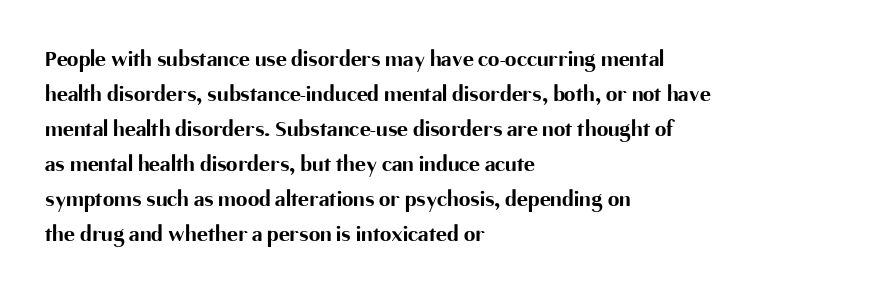
A normal amount of white space separates one row of letters from the next. The lines in this sample share a left origin and differ only in where they stop. Characters follow at the spacing the type designer built in. In terms of weight, the rendering is a true, heavy bold.
